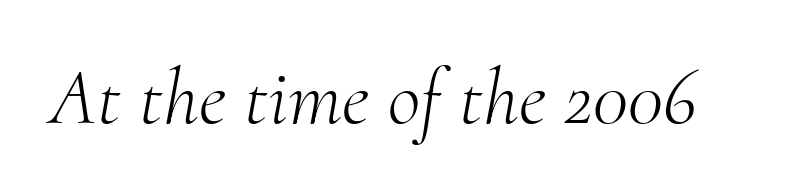
Q: Is the text bold? A: No.
Q: Is the text italic (slanted)? A: Yes, it leans right by about 10 degrees.
Q: Is the typeface a serif or a sans-serif typeface? A: Serif.
Q: Is the text underlined? A: No.
Q: Is the spacing between letters normal or unusually wide? A: Normal.
Q: Width (condensed, normal, or wide)? A: Normal.
Q: Stroke contrast? A: Medium.
Q: x-height? A: Small.
Q: Monospaced? A: No.
